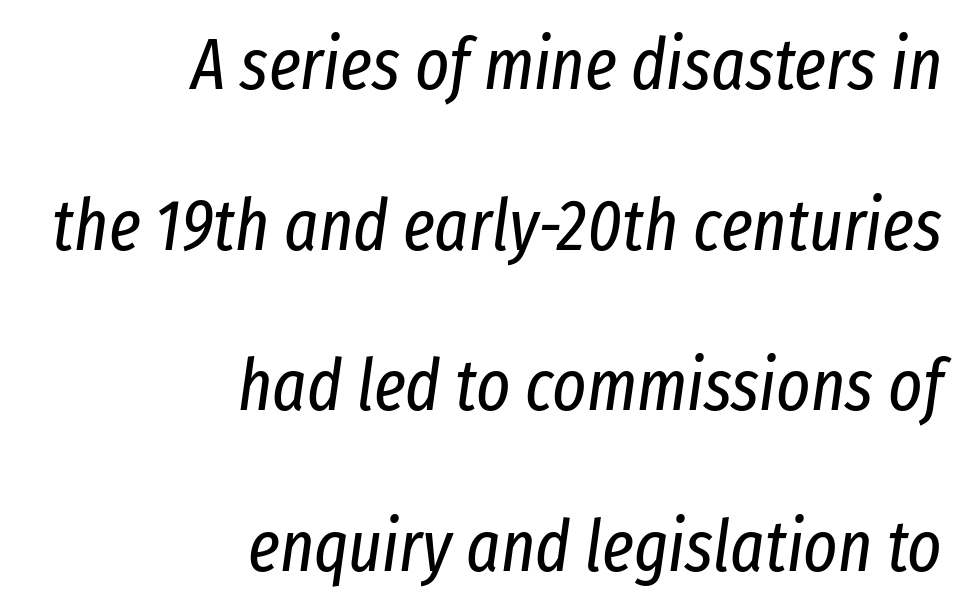
{"italic": "yes", "lean": "right", "slant_degrees": 8, "bold": "no", "weight": "regular", "width": "condensed", "stroke_contrast": "low", "x_height": "medium", "monospaced": "no", "underline": "no", "align": "right", "line_spacing": "loose", "line_spacing_ratio": 2.23, "letter_spacing": "normal", "letter_spacing_em": 0.0, "glyph_px": 72}
